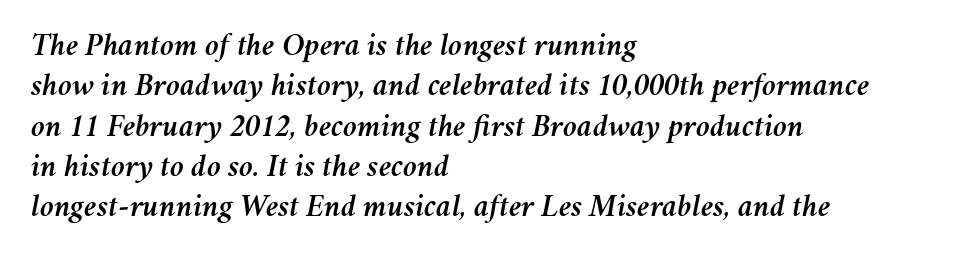
Italic: yes, the glyphs are oblique. The block of text has a typical density, with ordinary space between rows. The horizontal fit of the characters is conventional and even. You could not count columns in this text — the font is proportionally spaced.
